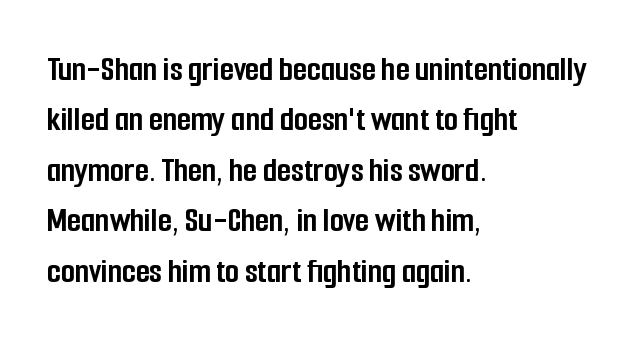
The glyphs are unaccompanied by any horizontal stroke below them. The typesetter chose a ragged-right arrangement here. Varying glyph widths throughout — classic text-font behaviour. Ordinary non-slanted type is in use. Line spacing here is normal. The face used here is rendered with its standard letterfit.
